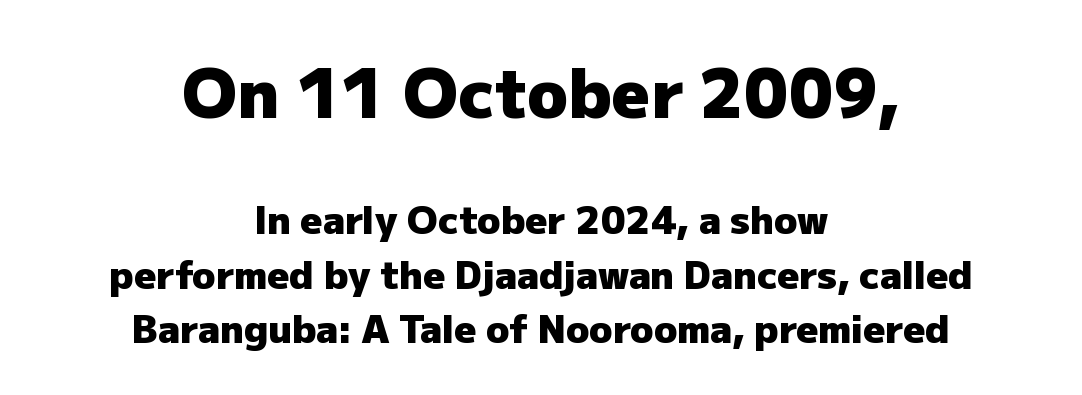
The specimen omits any rule beneath the text block's lines. You'd pick this weight for a headline — it's a proper bold. These lines sit exactly where default settings would place them. Each letter's strokes conclude bluntly, with no projecting serifs.
